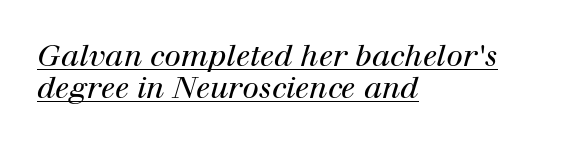
The image shows 30 px regular-weight serif type, italic (leaning right); set left-aligned, tight line spacing (1.07x), normal letter spacing, underlined; high stroke contrast and a medium x-height.
